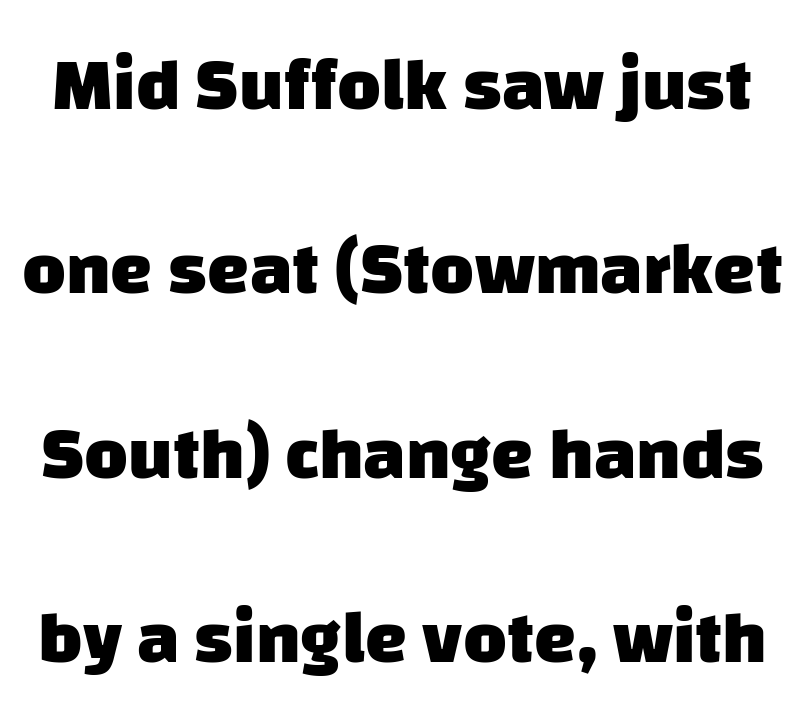
The image shows 75 px heavy sans-serif type; set loose line spacing (2.46x), normal letter spacing, not underlined; low stroke contrast and a large x-height.
